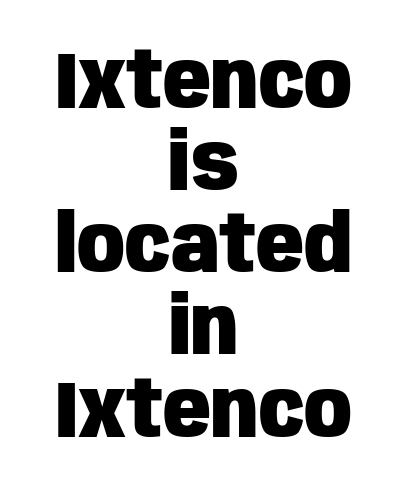
Q: Is the text bold? A: Yes.
Q: Is the text italic (slanted)? A: No, it is upright.
Q: Is the typeface a serif or a sans-serif typeface? A: Sans-serif.
Q: Is the text underlined? A: No.
Q: How is the paragraph aligned? A: Centered.
Q: Is the spacing between letters normal or unusually wide? A: Normal.
Q: Is the spacing between lines tight, normal or loose? A: Tight.
Q: Width (condensed, normal, or wide)? A: Condensed.
Q: Stroke contrast? A: Low.
Q: x-height? A: Large.
Q: Monospaced? A: No.
